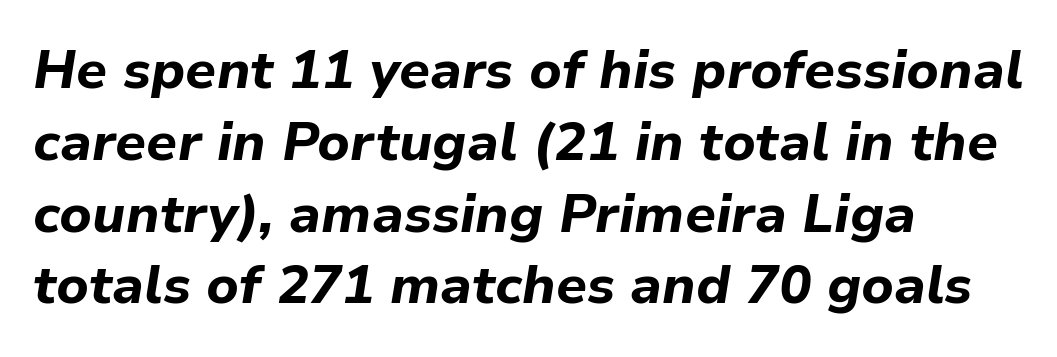
Q: Is the text bold? A: Yes.
Q: Is the text italic (slanted)? A: Yes, it leans right by about 9 degrees.
Q: Is the text underlined? A: No.
Q: How is the paragraph aligned? A: Left-aligned.
Q: Is the spacing between letters normal or unusually wide? A: Normal.
Q: Is the spacing between lines tight, normal or loose? A: Normal.
Q: Width (condensed, normal, or wide)? A: Normal.
Q: Stroke contrast? A: Low.
Q: x-height? A: Medium.
Q: Monospaced? A: No.
